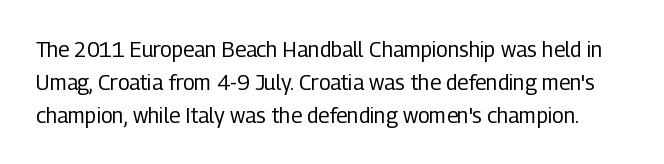
The image shows 21 px text type, upright; set normal line spacing (1.57x), normal letter spacing, not underlined.
